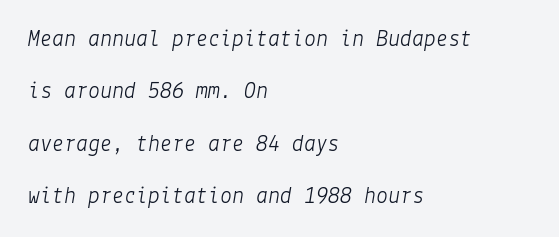
{"italic": "yes", "lean": "right", "slant_degrees": 9, "bold": "no", "underline": "no", "align": "left", "line_spacing": "loose", "line_spacing_ratio": 2.18, "letter_spacing": "normal", "letter_spacing_em": 0.0, "glyph_px": 24}
